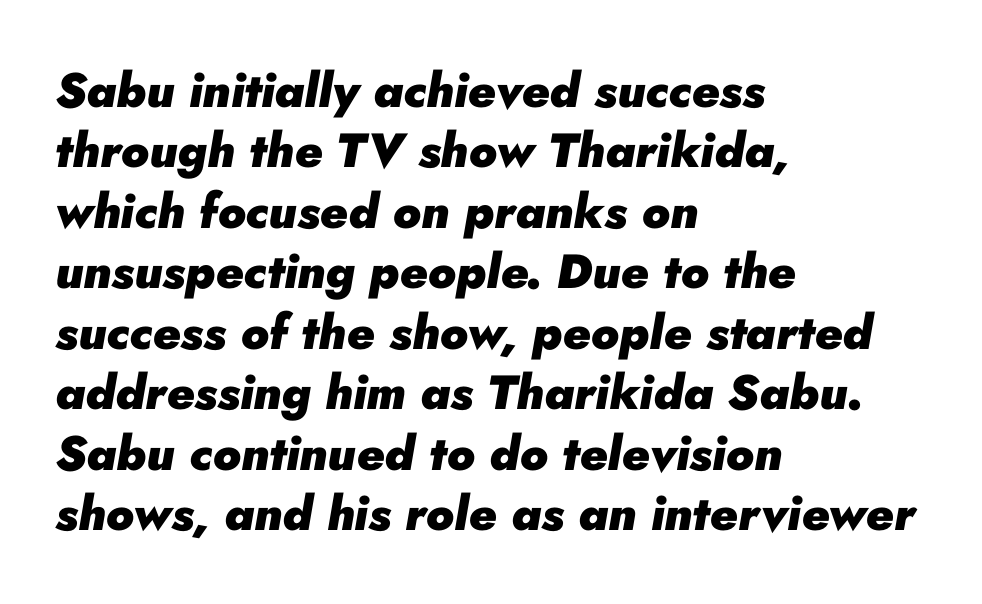
Alignment: flush left. Underline: absent. Looks like regular typesetting: each glyph gets only the width it needs. It's the slanting kind of type.
